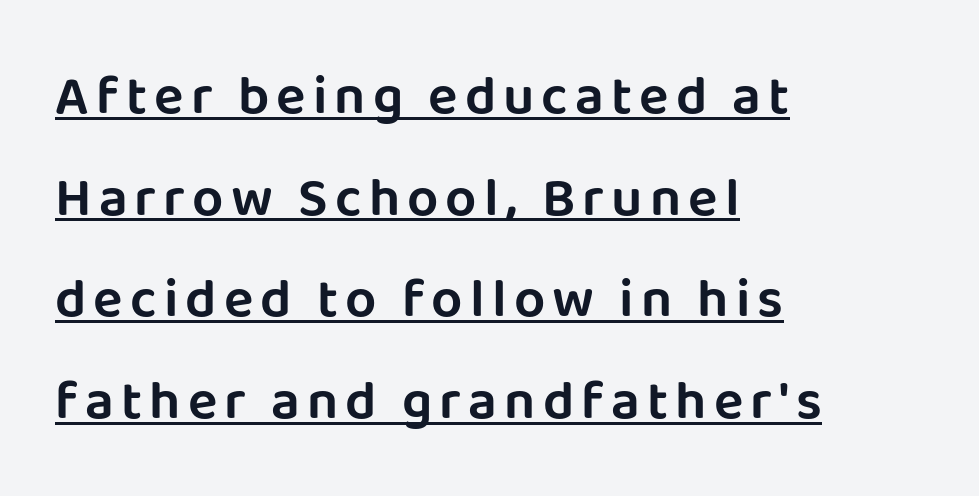
Here the designer chose a conventional face with non-uniform glyph widths. The font family rendered here belongs to the sans-serif group. Typeset ragged right — the left edge is the straight one. Characters remain perfectly vertical along every line.
